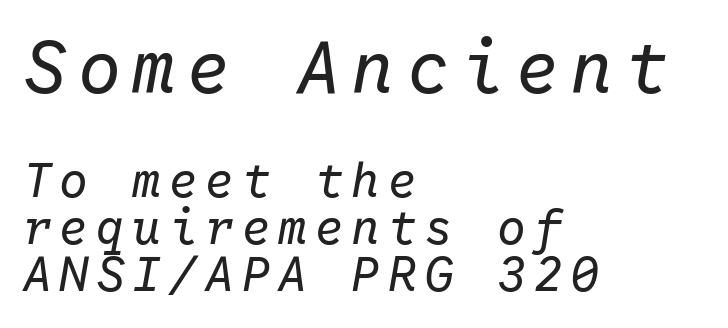
Q: Is the text bold? A: No.
Q: Is the text italic (slanted)? A: Yes, it leans right by about 10 degrees.
Q: Is the text underlined? A: No.
Q: How is the paragraph aligned? A: Left-aligned.
Q: Is the spacing between lines tight, normal or loose? A: Tight.
Q: Which block of text is set in a larger size, the first (top) or the second (bottom)? A: The first (top) one.
Q: Width (condensed, normal, or wide)? A: Normal.
Q: Stroke contrast? A: Low.
Q: x-height? A: Medium.
Q: Monospaced? A: Yes.
